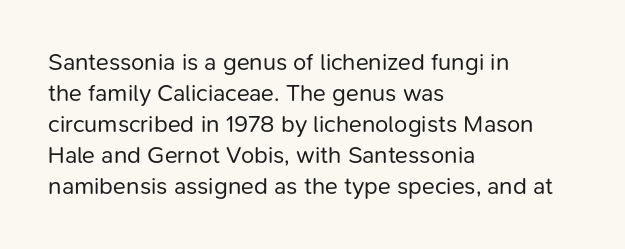
The image shows 24 px text type, upright; set left-aligned, normal line spacing (1.29x), normal letter spacing, not underlined.
